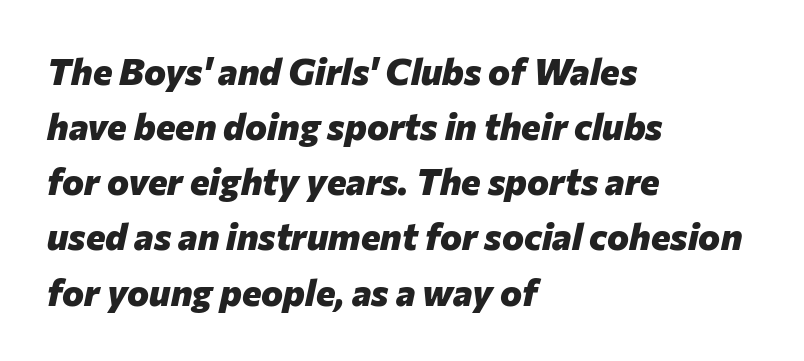
What stands out about the letter spacing? Nothing — it is the standard amount. What weight is shown? A full bold with thick strokes. One glance says typical: line gaps are just what's usual. Which margin do the lines hug? The left one — the right edge is uneven.
